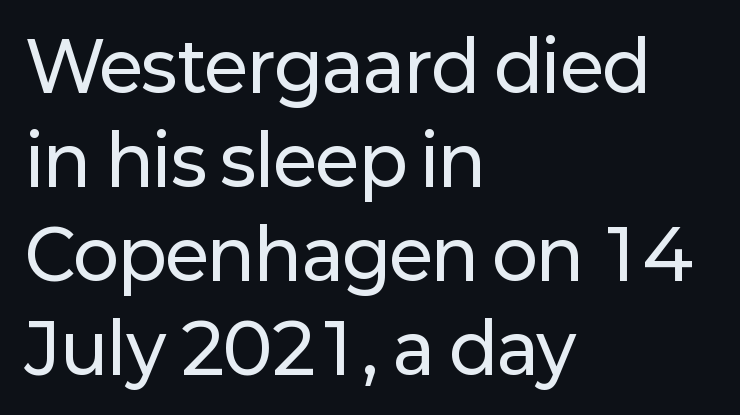
{"serif": "no", "italic": "no", "width": "normal", "stroke_contrast": "low", "x_height": "medium", "monospaced": "no", "underline": "no", "align": "left", "line_spacing": "normal", "line_spacing_ratio": 1.38, "letter_spacing": "normal", "letter_spacing_em": 0.0, "glyph_px": 68}
